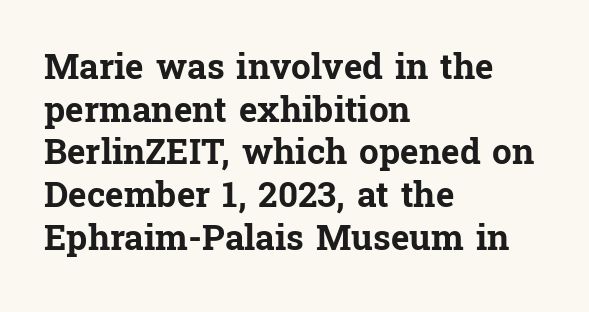
The image shows 35 px bold serif type, upright; set left-aligned, line spacing 1.22x, normal letter spacing, not underlined; low stroke contrast and a medium x-height.
